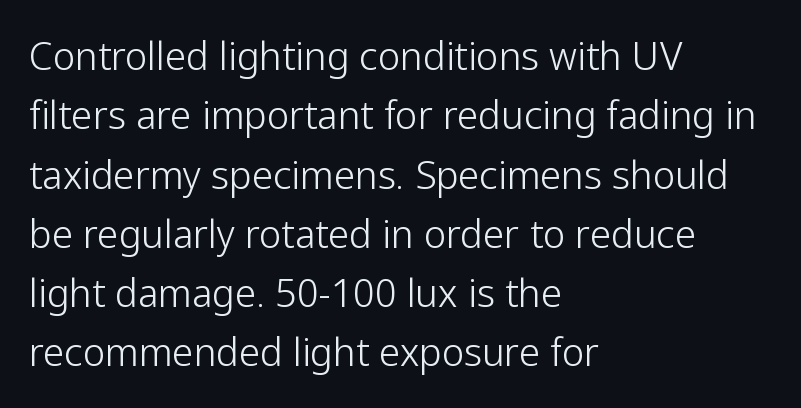
Q: Is the text bold? A: No.
Q: Is the text italic (slanted)? A: No, it is upright.
Q: Is the typeface a serif or a sans-serif typeface? A: Sans-serif.
Q: Is the text underlined? A: No.
Q: How is the paragraph aligned? A: Left-aligned.
Q: Is the spacing between letters normal or unusually wide? A: Normal.
Q: Is the spacing between lines tight, normal or loose? A: Normal.
Q: Width (condensed, normal, or wide)? A: Normal.
Q: Stroke contrast? A: Low.
Q: x-height? A: Medium.
Q: Monospaced? A: No.
